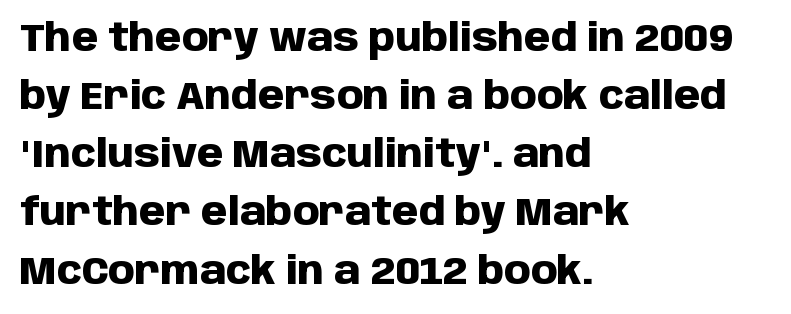
Character widths vary here, with narrow letters taking less room than wide ones. If you drew a ruler down the left edge, every line would touch it. The string is rendered with underlining switched off. Notice how descenders clear the ascenders below comfortably — that's standard leading.
